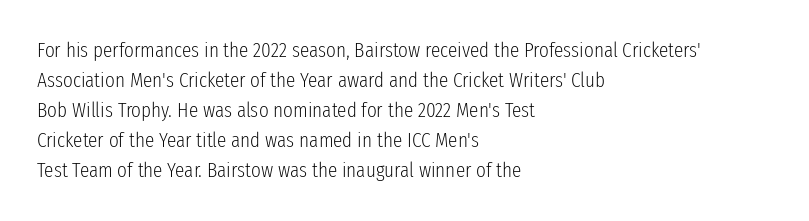
Q: Is the text bold? A: No.
Q: Is the text italic (slanted)? A: No, it is upright.
Q: Is the text underlined? A: No.
Q: How is the paragraph aligned? A: Left-aligned.
Q: Is the spacing between letters normal or unusually wide? A: Normal.
Q: Is the spacing between lines tight, normal or loose? A: Normal.
